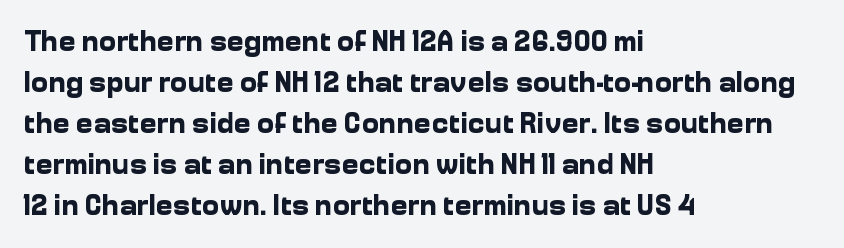
Observe the absence of serifs on each vertical stroke in this sample. These lines are rendered in a variable-pitch font. Quick note: not italic, upright. A dark, heavy texture on the line: the type is bold.
